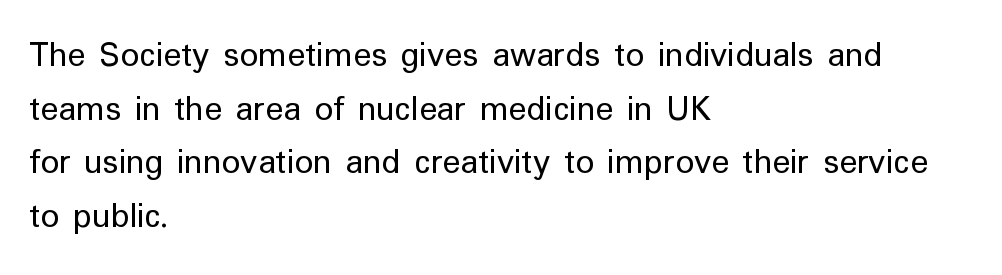
{"serif": "no", "italic": "no", "bold": "no", "weight": "regular", "width": "normal", "stroke_contrast": "low", "x_height": "medium", "monospaced": "no", "underline": "no", "align": "left", "line_spacing": "normal", "line_spacing_ratio": 1.45, "letter_spacing": "normal", "letter_spacing_em": 0.0, "glyph_px": 37}
